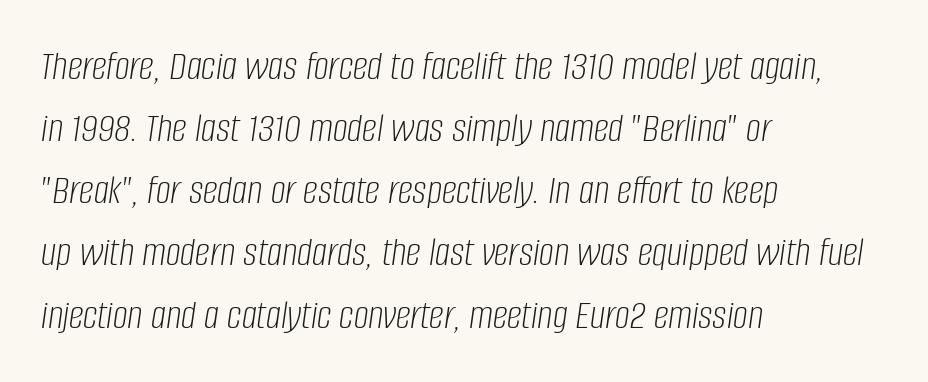
The image shows 42 px light, condensed type, italic (leaning right); set left-aligned, normal line spacing (1.48x), normal letter spacing, not underlined; low stroke contrast and a large x-height.
